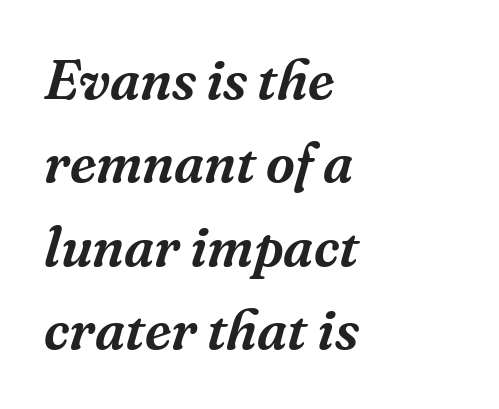
Q: Is the text italic (slanted)? A: Yes, it leans right by about 16 degrees.
Q: Is the typeface a serif or a sans-serif typeface? A: Serif.
Q: Is the text underlined? A: No.
Q: How is the paragraph aligned? A: Left-aligned.
Q: Is the spacing between letters normal or unusually wide? A: Normal.
Q: Is the spacing between lines tight, normal or loose? A: Normal.
Q: Width (condensed, normal, or wide)? A: Normal.
Q: Stroke contrast? A: Medium.
Q: x-height? A: Medium.
Q: Monospaced? A: No.
